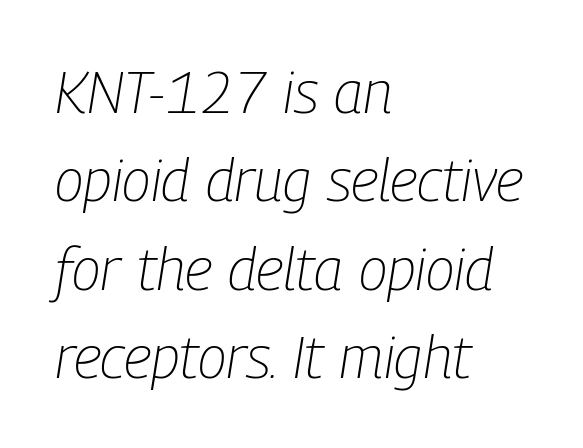
Q: Is the text bold? A: No.
Q: Is the text italic (slanted)? A: Yes, it leans right by about 9 degrees.
Q: Is the text underlined? A: No.
Q: How is the paragraph aligned? A: Left-aligned.
Q: Is the spacing between letters normal or unusually wide? A: Normal.
Q: Is the spacing between lines tight, normal or loose? A: Normal.
Q: Width (condensed, normal, or wide)? A: Condensed.
Q: Stroke contrast? A: Low.
Q: x-height? A: Medium.
Q: Monospaced? A: No.
